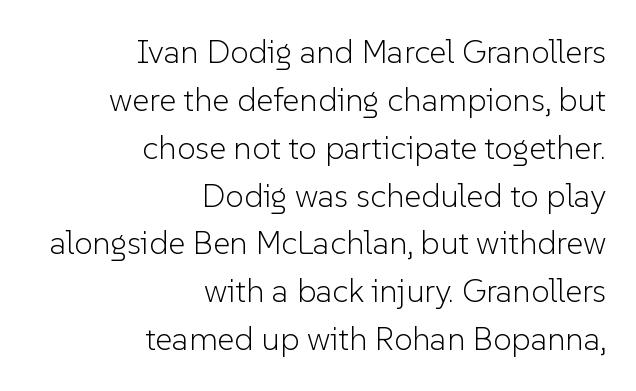
The image shows 33 px light sans-serif type, upright; set right-aligned, normal line spacing (1.45x), normal letter spacing, not underlined; low stroke contrast and a medium x-height.
